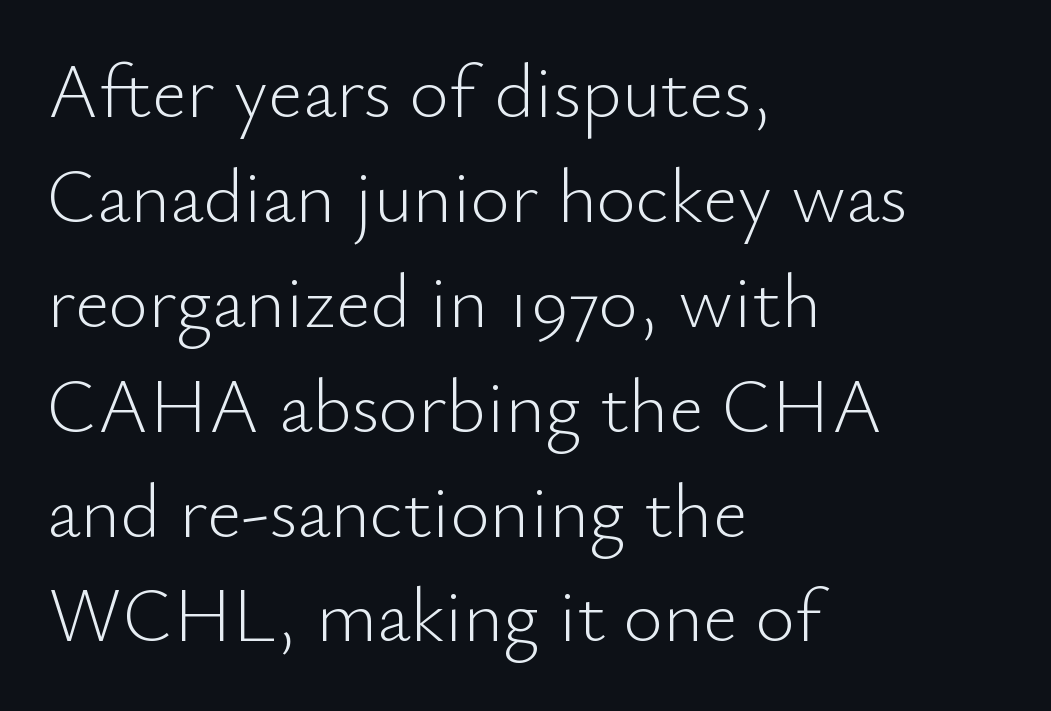
The image shows 76 px light sans-serif type, upright; set left-aligned, normal line spacing (1.38x), normal letter spacing, not underlined; low stroke contrast and a small x-height.
